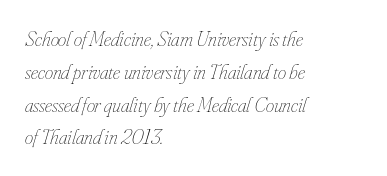
{"italic": "yes", "lean": "right", "slant_degrees": 16, "bold": "no", "underline": "no", "align": "left", "line_spacing": "normal", "line_spacing_ratio": 1.56, "letter_spacing": "normal", "letter_spacing_em": 0.0, "glyph_px": 21}
